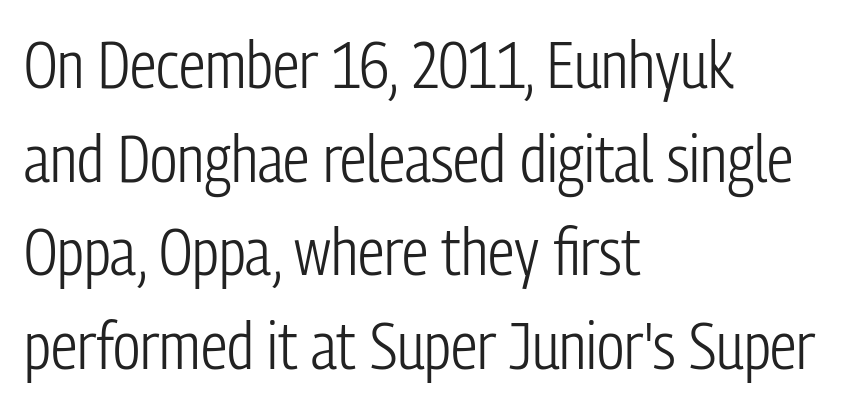
The image shows 66 px light, condensed sans-serif type, upright; set left-aligned, normal line spacing (1.42x), normal letter spacing, not underlined; low stroke contrast and a medium x-height.
